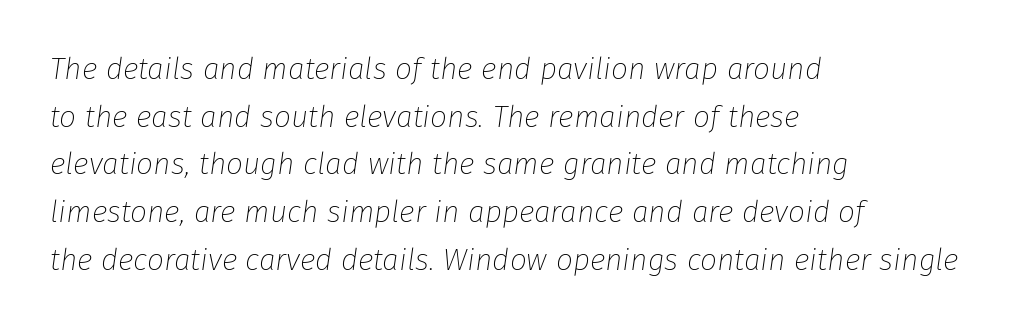
Q: Is the text bold? A: No.
Q: Is the text italic (slanted)? A: Yes, it leans right by about 8 degrees.
Q: Is the text underlined? A: No.
Q: How is the paragraph aligned? A: Left-aligned.
Q: Is the spacing between letters normal or unusually wide? A: Normal.
Q: Is the spacing between lines tight, normal or loose? A: Normal.
Q: Width (condensed, normal, or wide)? A: Normal.
Q: Stroke contrast? A: Low.
Q: x-height? A: Medium.
Q: Monospaced? A: No.
